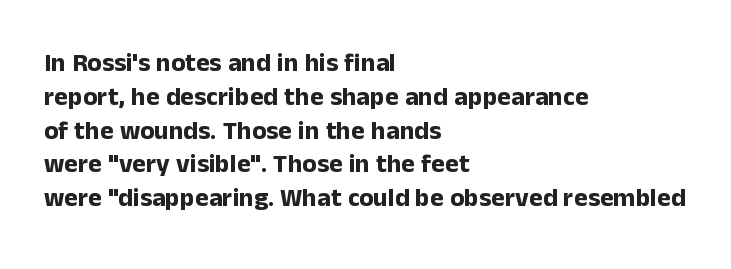
Notice how the stems are strictly vertical — no italics here. The passage shown is emphatically bold. Students, observe: this is what conventionally led text looks like. You could call the tracking neutral — neither tight nor loose. The ragged edge is on the right, which tells us the setting is flush left. Descenders are the only things crossing below the line.
